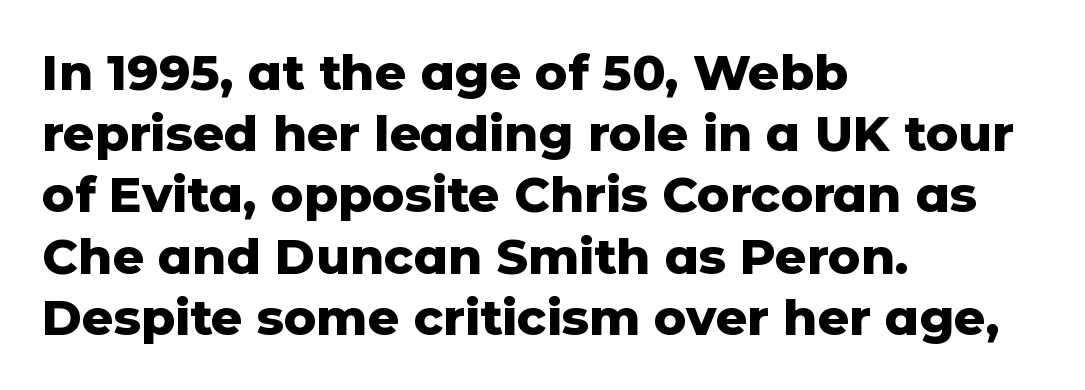
Standard letterfit; no display-style spreading of the glyphs. I'd call this a sans setting — the letters go barefoot. Proportional: the letters do not fall into vertical columns. I'd describe the lettering as bold — thick and assertive. Underline: absent. If you drew a line through each stem, it would be perfectly vertical.
